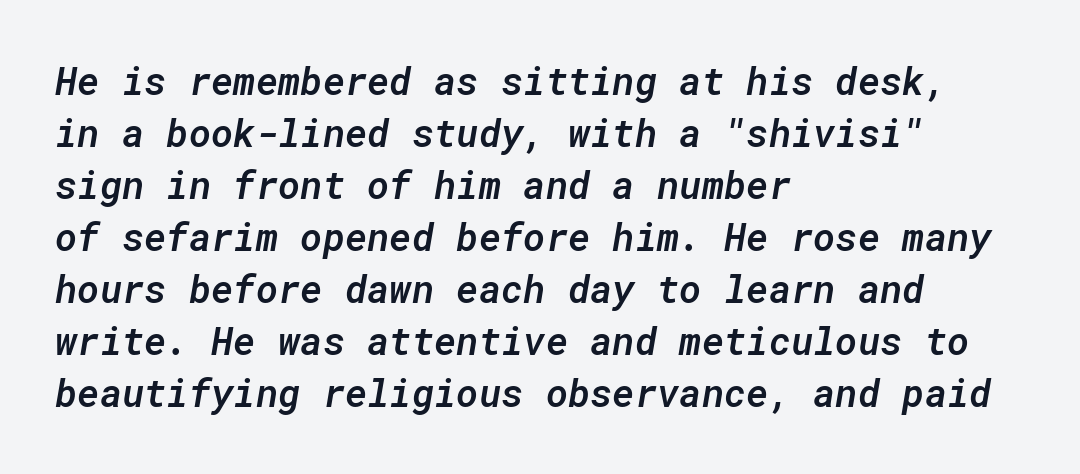
Bare-footed words on every line. Tracking value appears to be zero — textbook default spacing. Vertically, the passage feels balanced, rows spaced as you'd expect. A typesetter would call this monospace, since all characters share one set width. Line beginnings align vertically; line endings do not.
